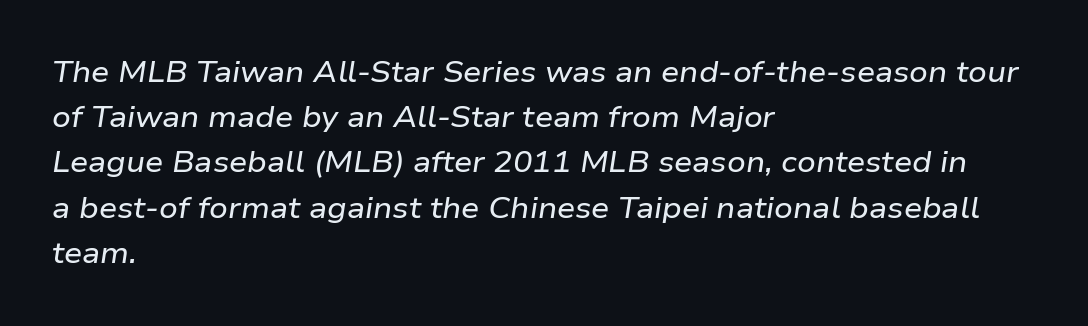
Q: Is the text italic (slanted)? A: Yes, it leans right by about 9 degrees.
Q: Is the text underlined? A: No.
Q: How is the paragraph aligned? A: Left-aligned.
Q: Is the spacing between letters normal or unusually wide? A: Normal.
Q: Is the spacing between lines tight, normal or loose? A: Normal.
Q: Width (condensed, normal, or wide)? A: Wide.
Q: Stroke contrast? A: Low.
Q: x-height? A: Medium.
Q: Monospaced? A: No.
